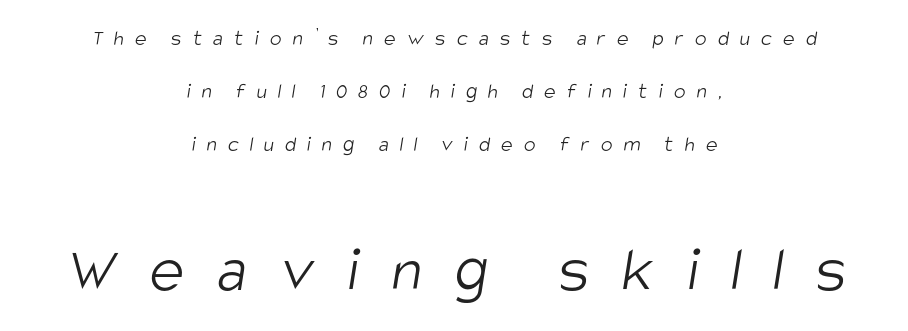
Q: Is the text bold? A: No.
Q: Is the typeface a serif or a sans-serif typeface? A: Sans-serif.
Q: Is the text underlined? A: No.
Q: How is the paragraph aligned? A: Centered.
Q: Is the spacing between letters normal or unusually wide? A: Unusually wide.
Q: Is the spacing between lines tight, normal or loose? A: Loose.
Q: Which block of text is set in a larger size, the first (top) or the second (bottom)? A: The second (bottom) one.
Q: Width (condensed, normal, or wide)? A: Condensed.
Q: Stroke contrast? A: Low.
Q: x-height? A: Large.
Q: Monospaced? A: No.
